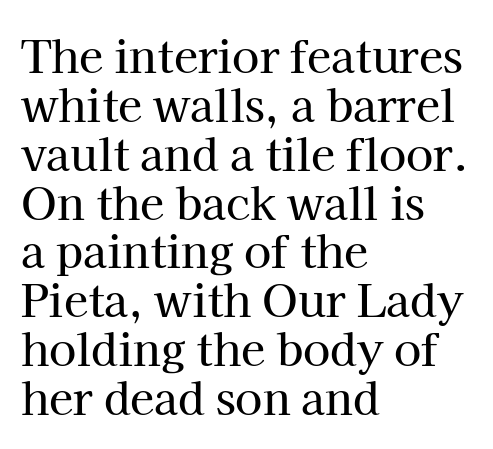
{"serif": "yes", "italic": "no", "width": "normal", "stroke_contrast": "high", "x_height": "medium", "monospaced": "no", "underline": "no", "align": "left", "line_spacing": "tight", "line_spacing_ratio": 1.11, "letter_spacing": "normal", "letter_spacing_em": 0.0, "glyph_px": 44}
